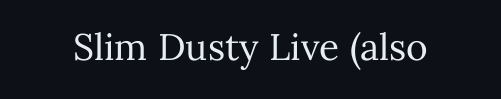
Q: Is the text bold? A: No.
Q: Is the text italic (slanted)? A: No, it is upright.
Q: Is the text underlined? A: No.
Q: Is the spacing between letters normal or unusually wide? A: Normal.
Q: Width (condensed, normal, or wide)? A: Normal.
Q: Stroke contrast? A: Medium.
Q: x-height? A: Medium.
Q: Monospaced? A: No.
